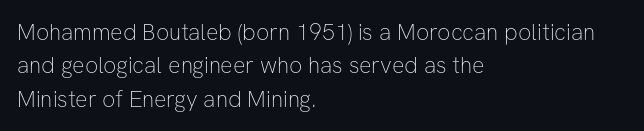
{"italic": "no", "bold": "no", "underline": "no", "align": "left", "line_spacing": "normal", "line_spacing_ratio": 1.45, "letter_spacing": "normal", "letter_spacing_em": 0.0, "glyph_px": 23}
